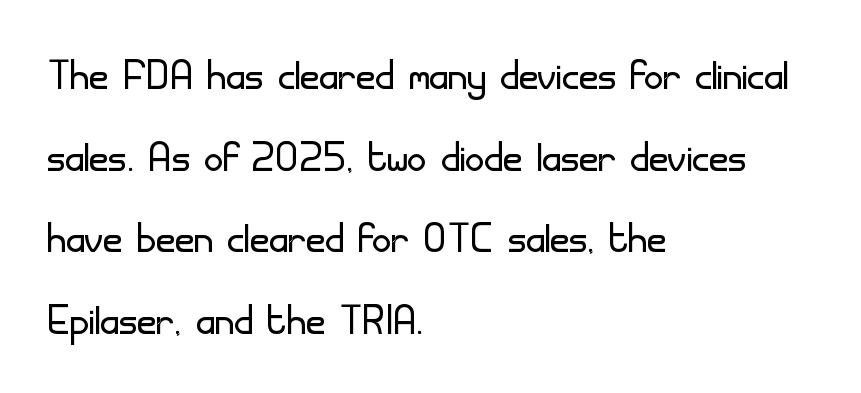
Proportional: the letters do not fall into vertical columns. The lines in this sample share a left origin and differ only in where they stop. Vertical stems look standard width or narrower in stroke. The font family rendered here belongs to the sans-serif group. The space beneath each line is pristine and unruled. Baseline-to-baseline distance is the conventional proportion of letter height.
